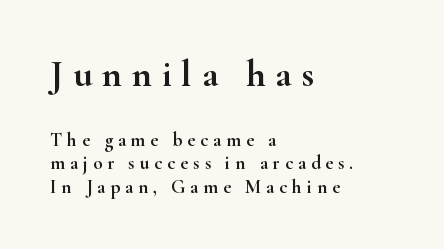
Anything drawn beneath the words? Only blank space. Proportional: the letters do not fall into vertical columns. Note: serifs present on the glyphs. Does the copy run flush right? No — it runs flush left.
